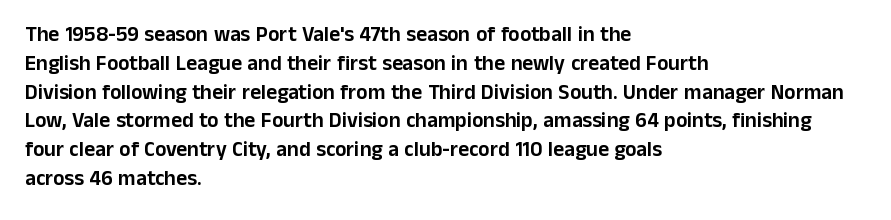
{"italic": "no", "underline": "no", "align": "left", "line_spacing": "normal", "line_spacing_ratio": 1.37, "letter_spacing": "normal", "letter_spacing_em": 0.0, "glyph_px": 21}
